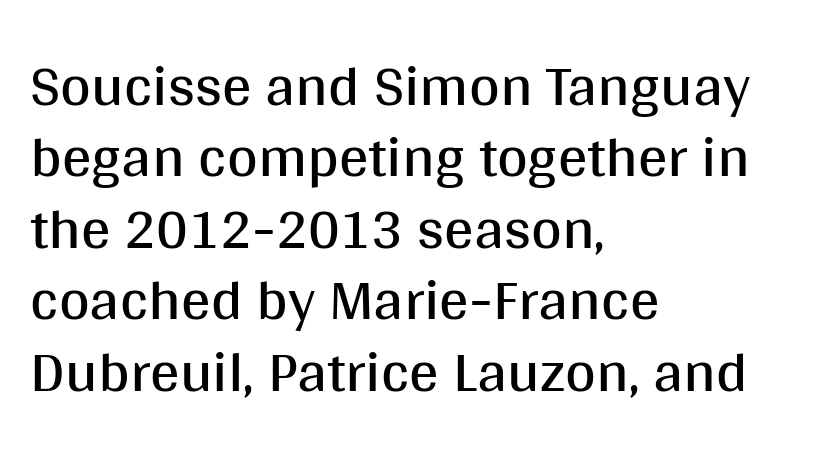
Q: Is the text bold? A: No.
Q: Is the text italic (slanted)? A: No, it is upright.
Q: Is the typeface a serif or a sans-serif typeface? A: Sans-serif.
Q: Is the text underlined? A: No.
Q: How is the paragraph aligned? A: Left-aligned.
Q: Is the spacing between letters normal or unusually wide? A: Normal.
Q: Width (condensed, normal, or wide)? A: Normal.
Q: Stroke contrast? A: Medium.
Q: x-height? A: Large.
Q: Monospaced? A: No.
